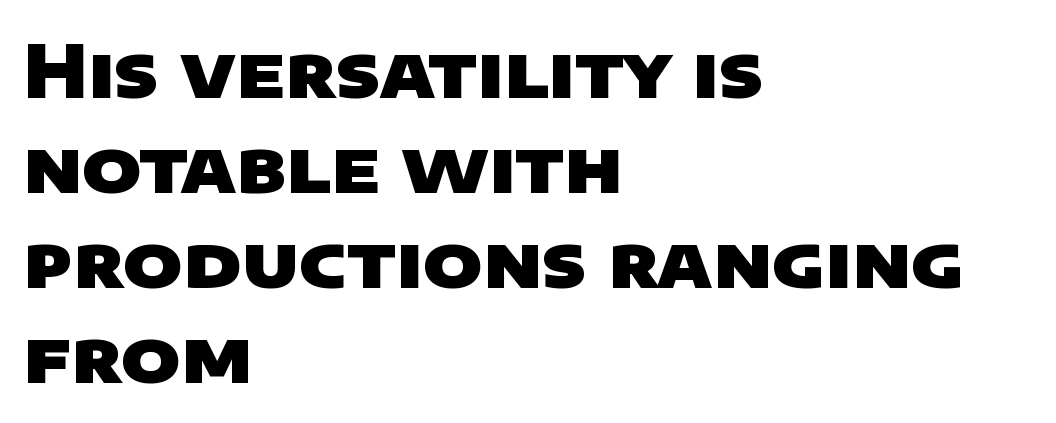
The image shows 72 px heavy, wide sans-serif type; set left-aligned, normal line spacing (1.32x), normal letter spacing, not underlined; low stroke contrast and a large x-height.
